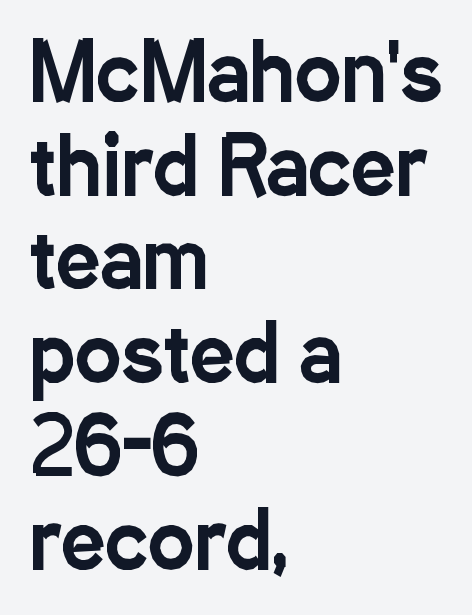
{"serif": "no", "italic": "no", "width": "condensed", "stroke_contrast": "low", "x_height": "medium", "monospaced": "no", "underline": "no", "align": "left", "line_spacing_ratio": 1.2, "letter_spacing": "normal", "letter_spacing_em": 0.0, "glyph_px": 78}
